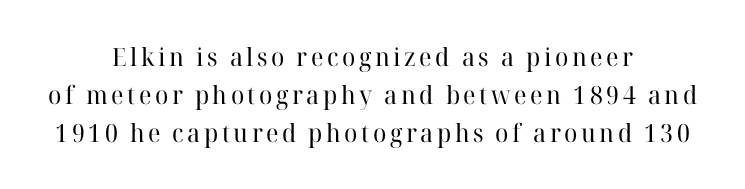
The image shows 25 px text type, upright; set centered, normal line spacing (1.52x), not underlined.
